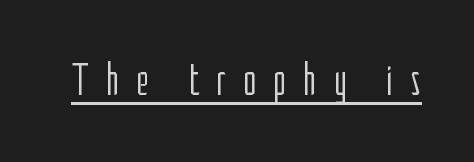
The image shows 46 px light, condensed sans-serif type, upright; set unusually wide letter spacing (+0.36 em), underlined; low stroke contrast and a medium x-height.
